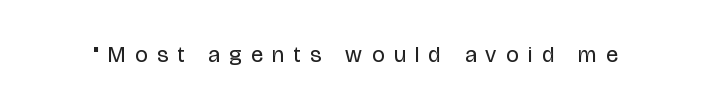
{"italic": "no", "bold": "no", "underline": "no", "letter_spacing": "wide", "letter_spacing_em": 0.44, "glyph_px": 22}
